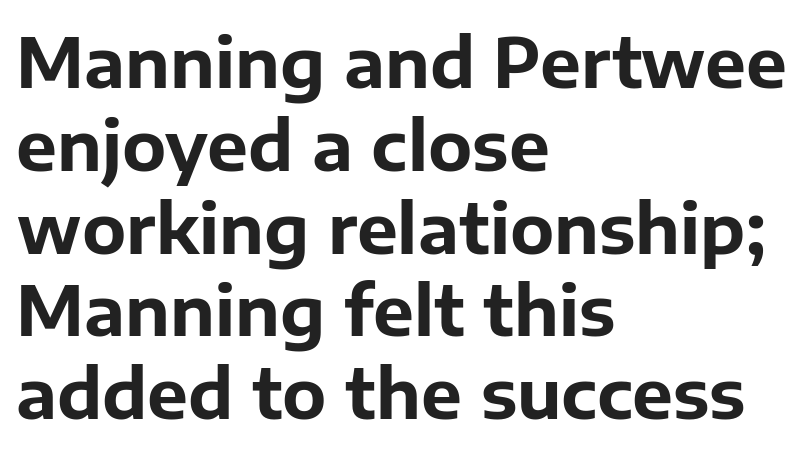
The letters stand straight up with perfectly vertical stems. Just letters on the line, the space beneath them empty. Letterform terminals end flat and unadorned throughout the passage. Thick stems and heavy bowls — unmistakably bold.
